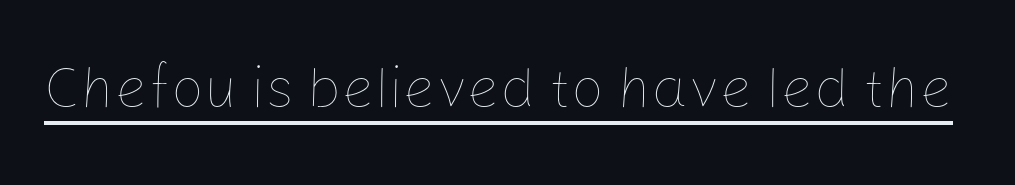
{"italic": "no", "bold": "no", "weight": "thin", "width": "normal", "stroke_contrast": "low", "x_height": "medium", "monospaced": "no", "underline": "yes", "letter_spacing": "normal", "letter_spacing_em": 0.0, "glyph_px": 58}
